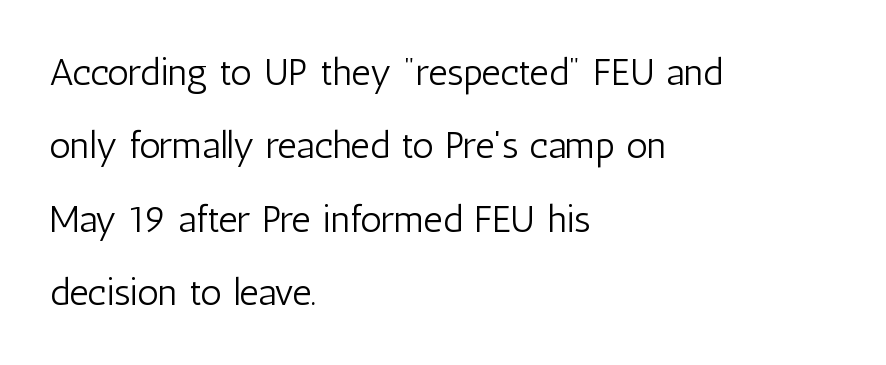
The image shows 38 px light, condensed sans-serif type, upright; set left-aligned, loose line spacing (1.93x), normal letter spacing, not underlined; low stroke contrast and a medium x-height.
